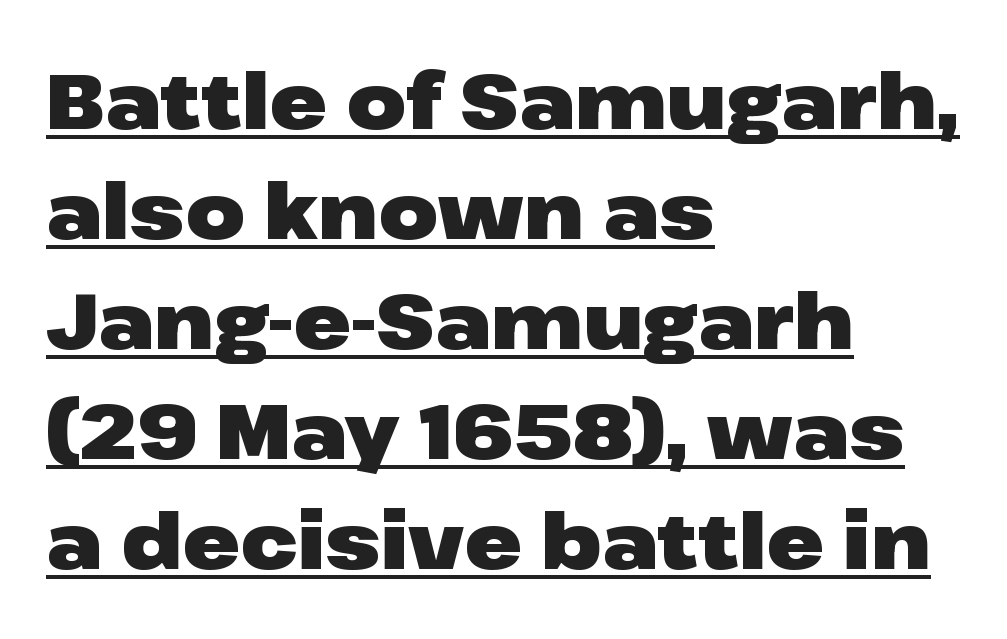
{"serif": "no", "italic": "no", "bold": "yes", "weight": "heavy", "width": "wide", "stroke_contrast": "low", "x_height": "medium", "monospaced": "no", "underline": "yes", "align": "left", "line_spacing": "normal", "line_spacing_ratio": 1.43, "letter_spacing": "normal", "letter_spacing_em": 0.0, "glyph_px": 77}
